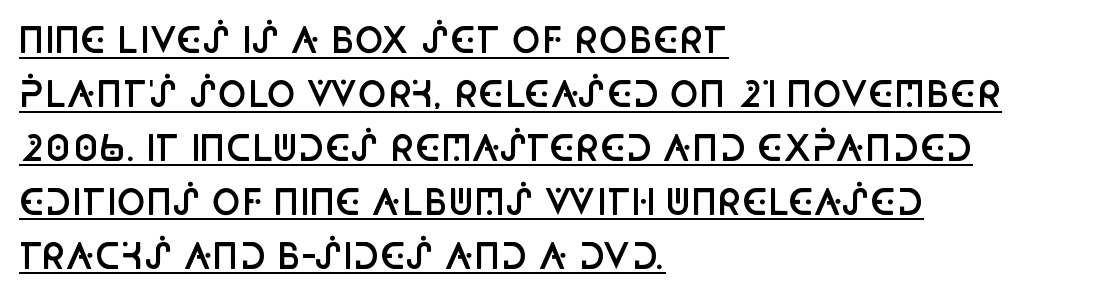
Q: Is the text bold? A: Semi-bold.
Q: Is the text italic (slanted)? A: No, it is upright.
Q: Is the typeface a serif or a sans-serif typeface? A: Sans-serif.
Q: Is the text underlined? A: Yes.
Q: How is the paragraph aligned? A: Left-aligned.
Q: Is the spacing between letters normal or unusually wide? A: Normal.
Q: Is the spacing between lines tight, normal or loose? A: Normal.
Q: Width (condensed, normal, or wide)? A: Condensed.
Q: Stroke contrast? A: Low.
Q: x-height? A: Large.
Q: Monospaced? A: No.
